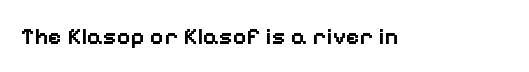
Quick note: underline off. Rendered with straight, roman letterforms. Each word holds together tightly as a unit, with standard inter-letter gaps. Slightly chunky letters — semibold, I'd say, not full bold.
